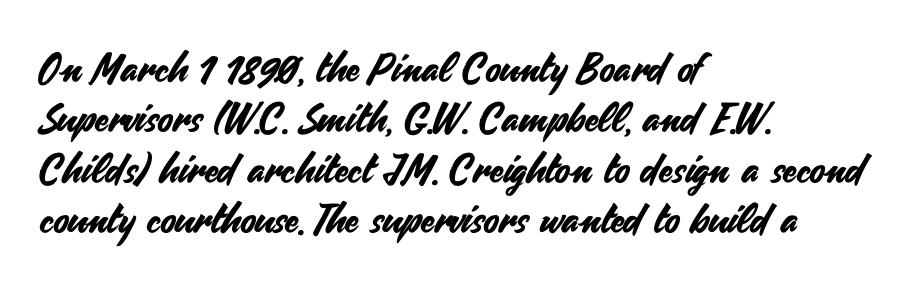
{"serif": "no", "width": "normal", "stroke_contrast": "medium", "x_height": "small", "monospaced": "no", "underline": "no", "align": "left", "line_spacing": "normal", "line_spacing_ratio": 1.26, "letter_spacing": "normal", "letter_spacing_em": 0.0, "glyph_px": 40}
